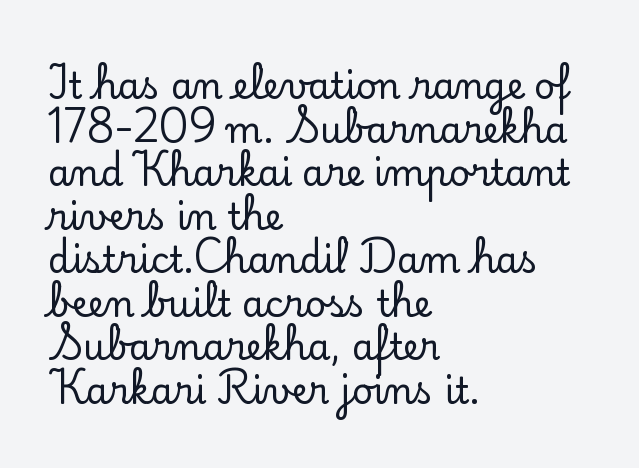
{"serif": "yes", "italic": "no", "width": "normal", "stroke_contrast": "low", "x_height": "small", "monospaced": "no", "underline": "no", "align": "left", "line_spacing_ratio": 1.21, "letter_spacing": "normal", "letter_spacing_em": 0.0, "glyph_px": 36}
